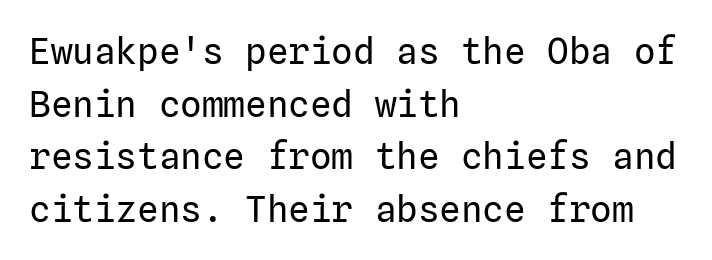
A bare baseline throughout the passage. The weight tops out at a normal text grade. What's the leading like? Ordinary, nothing unusual. Horizontal alignment here is leftward, the default for most running prose. Characters follow at the spacing the type designer built in.
